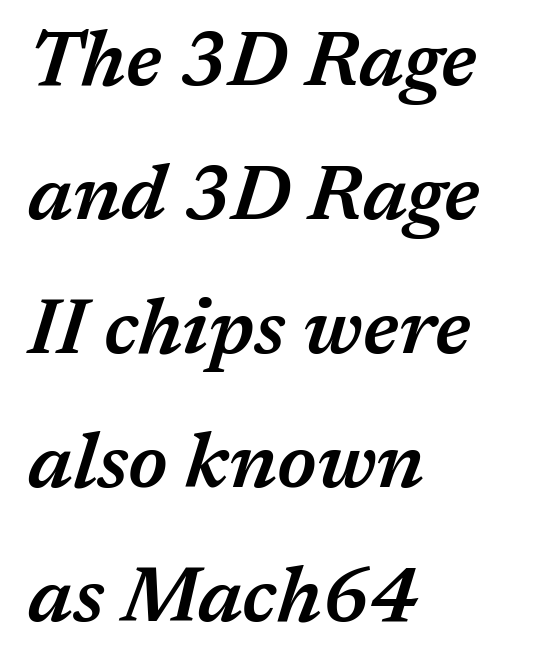
The image shows 77 px semibold type, italic (leaning right); set left-aligned, line spacing 1.74x, normal letter spacing, not underlined; medium stroke contrast and a medium x-height.
